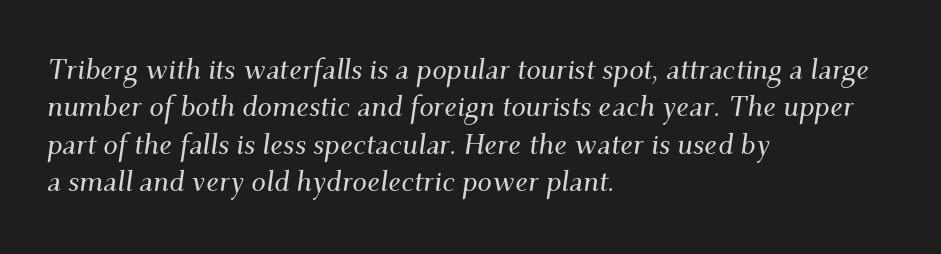
The image shows 29 px serif type, italic (leaning right); set left-aligned, normal line spacing (1.29x), normal letter spacing, not underlined; medium stroke contrast and a small x-height.
